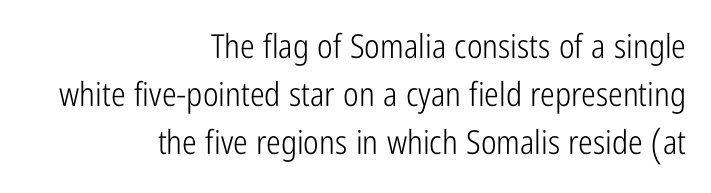
{"serif": "no", "italic": "no", "bold": "no", "weight": "light", "width": "condensed", "stroke_contrast": "low", "x_height": "medium", "monospaced": "no", "underline": "no", "align": "right", "line_spacing": "normal", "line_spacing_ratio": 1.46, "letter_spacing": "normal", "letter_spacing_em": 0.0, "glyph_px": 33}
